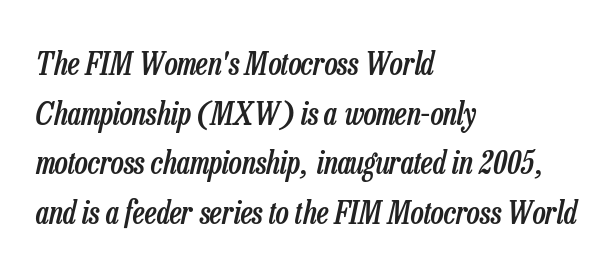
{"italic": "yes", "lean": "right", "slant_degrees": 13, "bold": "semi", "weight": "semibold", "width": "condensed", "stroke_contrast": "low", "x_height": "medium", "monospaced": "no", "underline": "no", "align": "left", "line_spacing": "normal", "line_spacing_ratio": 1.6, "letter_spacing": "normal", "letter_spacing_em": 0.0, "glyph_px": 31}
